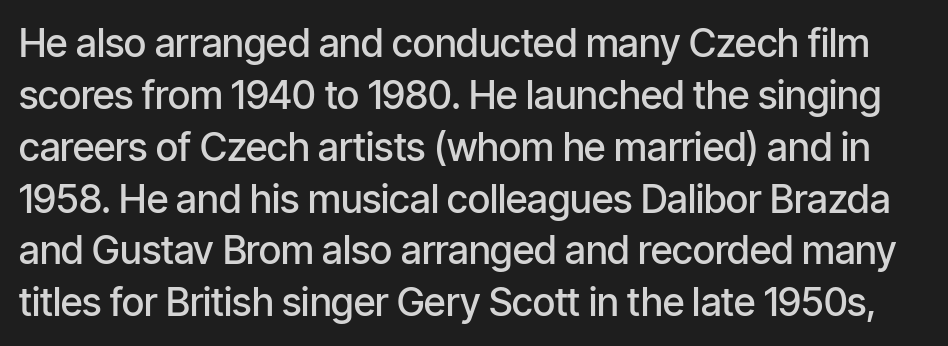
Glance below the letters and you will spot only blank space. A typesetter would label this face a sans. Interline gaps are of average width in this sample. This is roman type, the default non-slanted kind.
